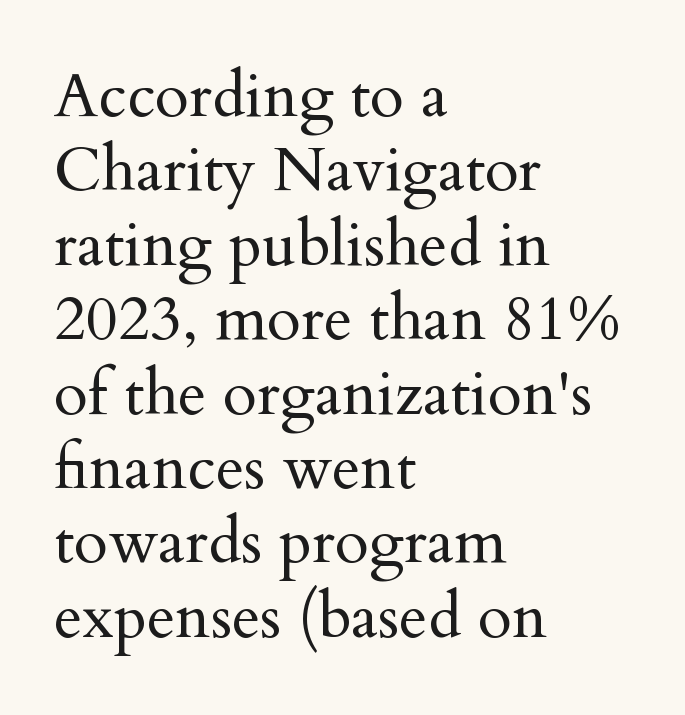
{"serif": "yes", "italic": "no", "bold": "no", "weight": "regular", "width": "normal", "stroke_contrast": "medium", "x_height": "small", "monospaced": "no", "underline": "no", "align": "left", "line_spacing_ratio": 1.2, "letter_spacing": "normal", "letter_spacing_em": 0.0, "glyph_px": 62}
